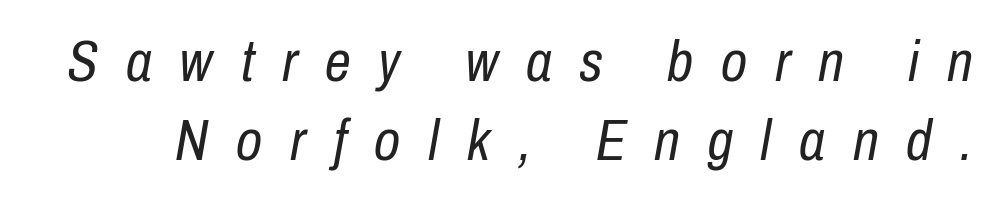
The image shows 58 px regular-weight, condensed type, italic (leaning right); set normal line spacing (1.36x), unusually wide letter spacing (+0.48 em), not underlined; low stroke contrast and a medium x-height.
